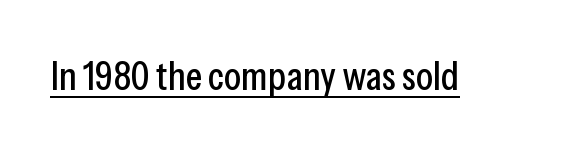
{"serif": "no", "italic": "no", "width": "condensed", "stroke_contrast": "low", "x_height": "medium", "monospaced": "no", "underline": "yes", "letter_spacing": "normal", "letter_spacing_em": 0.0, "glyph_px": 40}
